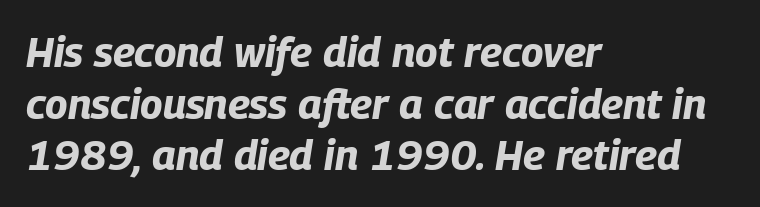
The image shows 42 px bold, condensed type, italic (leaning right); set left-aligned, line spacing 1.23x, normal letter spacing, not underlined; low stroke contrast and a large x-height.
